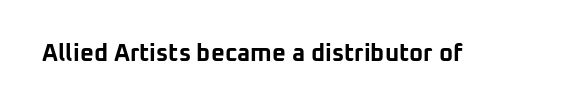
The image shows 24 px bold type, upright; set normal letter spacing, not underlined.
